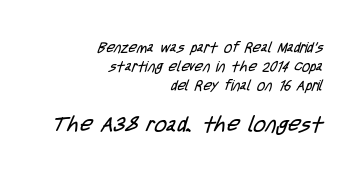
Regular leading. Horizontal alignment here is rightward, an uncommon choice for prose. Caption: upper text group reduced, lower text group enlarged. Only glyphs here, with clear space below each row. Is the type heavy? It reads as light-to-regular instead. A typesetter would call this zero additional tracking.
